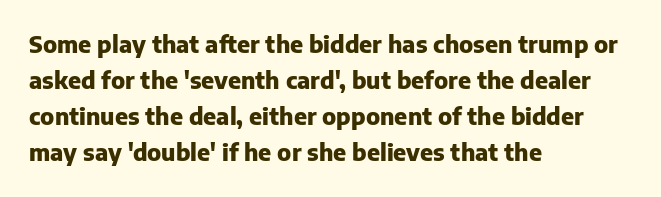
Q: Is the text bold? A: Yes.
Q: Is the text italic (slanted)? A: No, it is upright.
Q: Is the text underlined? A: No.
Q: How is the paragraph aligned? A: Left-aligned.
Q: Is the spacing between letters normal or unusually wide? A: Normal.
Q: Is the spacing between lines tight, normal or loose? A: Normal.
